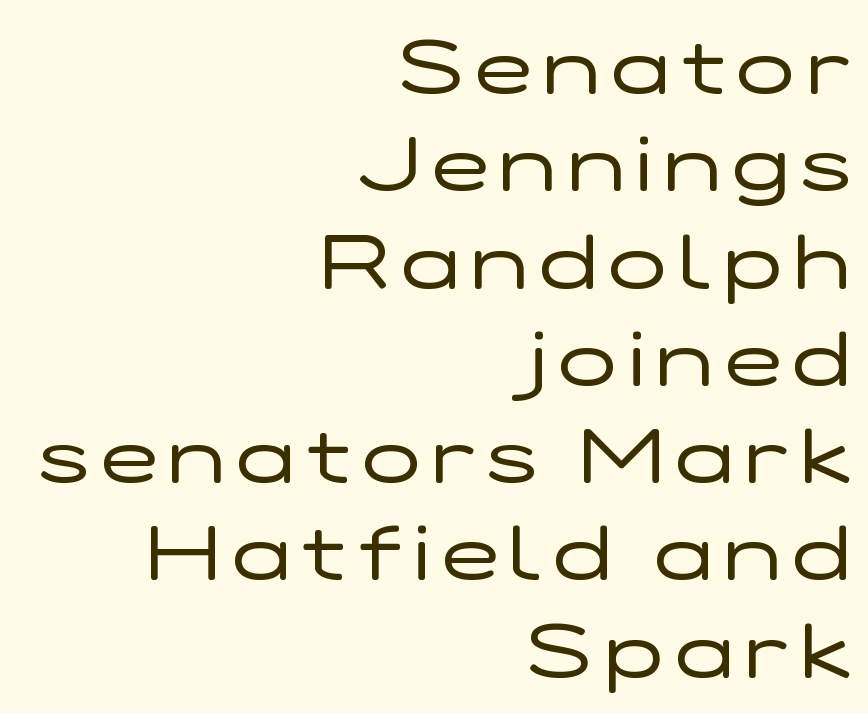
{"serif": "no", "italic": "no", "bold": "no", "weight": "regular", "width": "wide", "stroke_contrast": "low", "x_height": "medium", "monospaced": "no", "underline": "no", "align": "right", "line_spacing": "normal", "line_spacing_ratio": 1.28, "glyph_px": 76}
